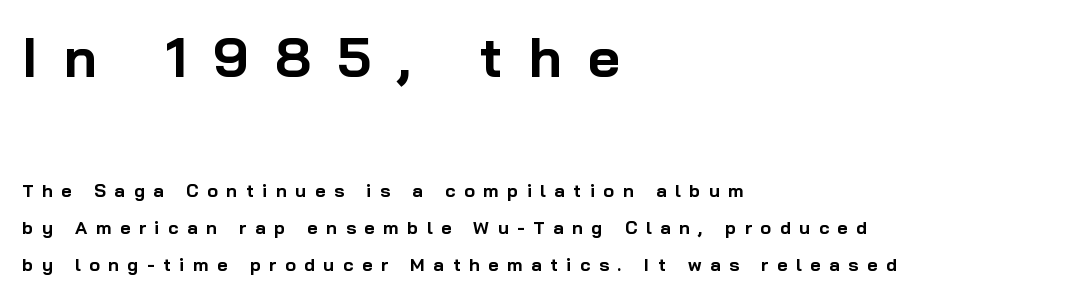
The image shows 55 px bold sans-serif type, upright; set left-aligned, loose line spacing (2.06x), unusually wide letter spacing (+0.48 em), not underlined; the first (top) block is 3.06x larger; low stroke contrast and a medium x-height.
